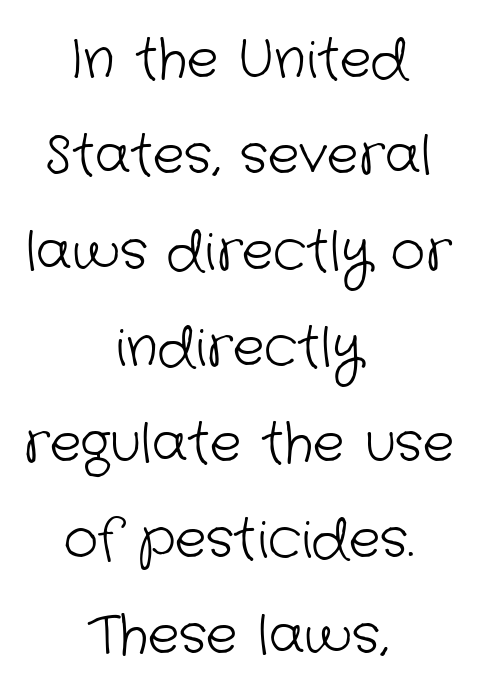
The image shows 53 px light sans-serif type; set centered, line spacing 1.81x, normal letter spacing, not underlined; low stroke contrast and a medium x-height.
